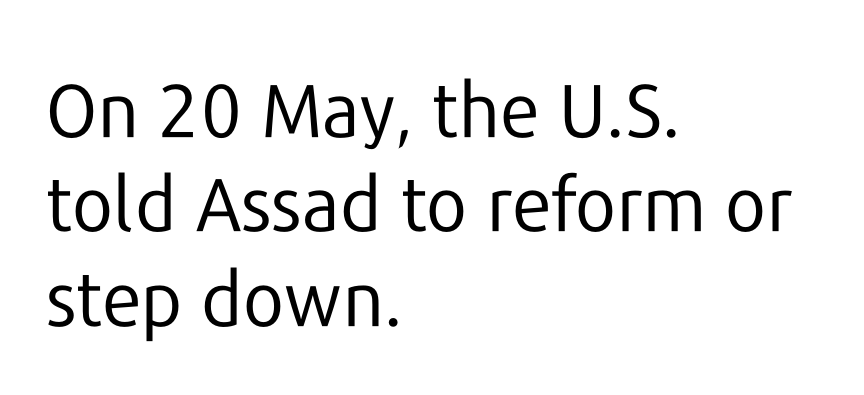
Q: Is the text bold? A: No.
Q: Is the text italic (slanted)? A: No, it is upright.
Q: Is the typeface a serif or a sans-serif typeface? A: Sans-serif.
Q: Is the text underlined? A: No.
Q: How is the paragraph aligned? A: Left-aligned.
Q: Is the spacing between letters normal or unusually wide? A: Normal.
Q: Is the spacing between lines tight, normal or loose? A: Normal.
Q: Width (condensed, normal, or wide)? A: Normal.
Q: Stroke contrast? A: Low.
Q: x-height? A: Medium.
Q: Monospaced? A: No.
